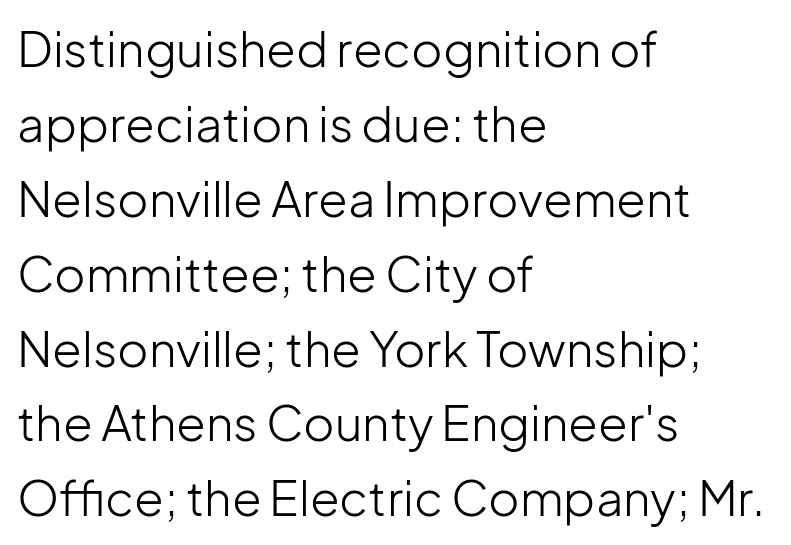
Anything drawn beneath the words? Only blank space. Posture: upright roman. The weight would be labelled regular, book, light, or lighter still. Look at the tracking — it's just the regular setting, nothing added.
